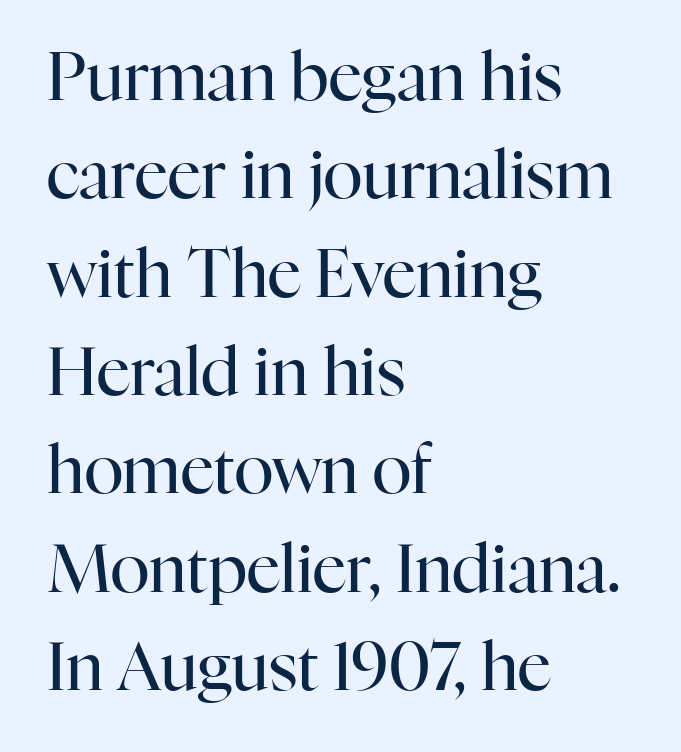
The lettering holds an erect, upright posture throughout. A typesetter would call this proportional, since set widths differ per character. This reads as an unemphasized weight, regular at the heaviest. Only glyphs here, with clear space below each row. Font category for this specimen: serif.
